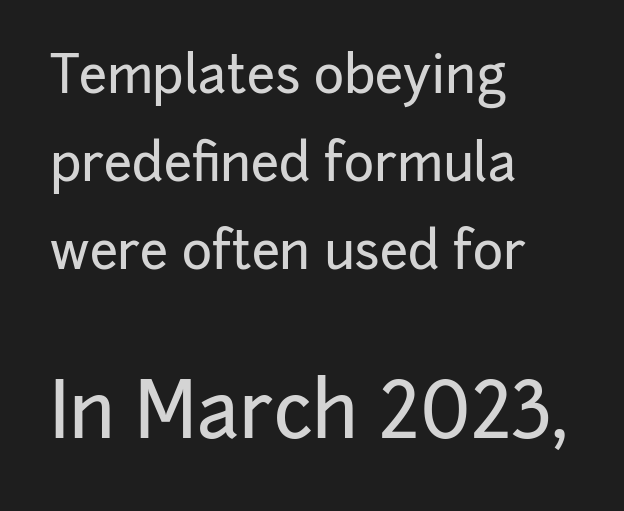
{"serif": "no", "italic": "no", "width": "normal", "stroke_contrast": "low", "x_height": "medium", "monospaced": "no", "underline": "no", "align": "left", "line_spacing_ratio": 1.73, "letter_spacing": "normal", "letter_spacing_em": 0.0, "larger_block": "second", "size_ratio": 1.49, "glyph_px": 76}
